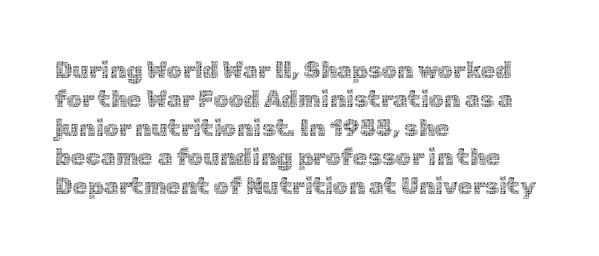
The strokes carry an ordinary text weight at most. Default kerning and tracking; the words read as compact shapes. The gap between lines stays unmarked. Does the lettering tilt? It doesn't — this is upright.
